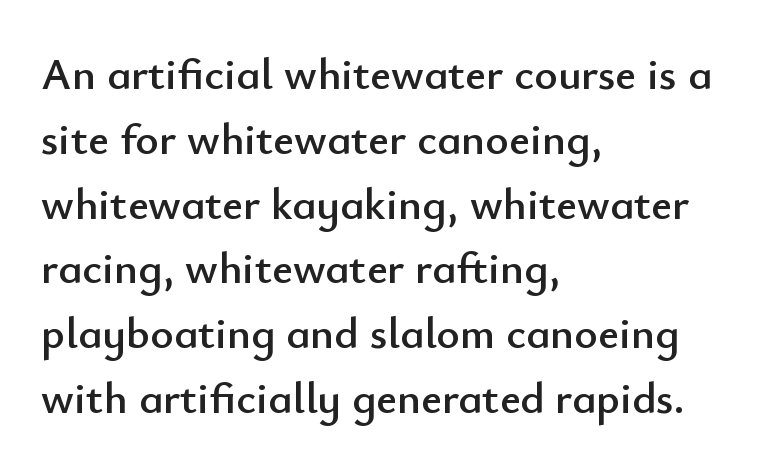
The rendering uses natural spacing where letterforms have individual widths. Alignment: flush left. Grotesque or geometric, the face here clearly has no serifs. Between one letter and the next there's only the usual sliver of space. The foot of each line stays bare and open.
